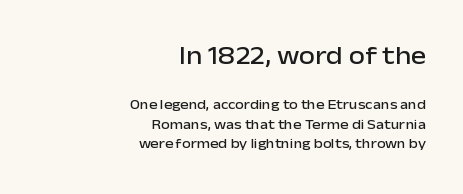
Unmarked baselines from the first word to the last. Teacher's note: observe the even right margin — that is flush-right alignment. Type size steps down from the first block to the second. A typesetter would mark this as roman, not italic. In terms of leading, this rendering sits right in the middle.
